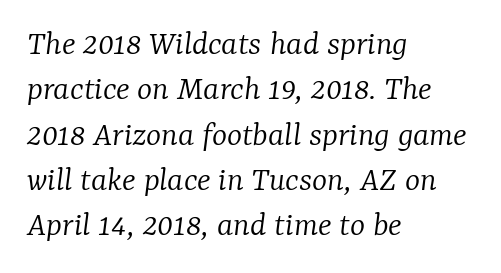
Q: Is the text bold? A: No.
Q: Is the text italic (slanted)? A: Yes, it leans right by about 7 degrees.
Q: Is the typeface a serif or a sans-serif typeface? A: Serif.
Q: Is the text underlined? A: No.
Q: How is the paragraph aligned? A: Left-aligned.
Q: Is the spacing between letters normal or unusually wide? A: Normal.
Q: Is the spacing between lines tight, normal or loose? A: Normal.
Q: Width (condensed, normal, or wide)? A: Normal.
Q: Stroke contrast? A: Low.
Q: x-height? A: Medium.
Q: Monospaced? A: No.
